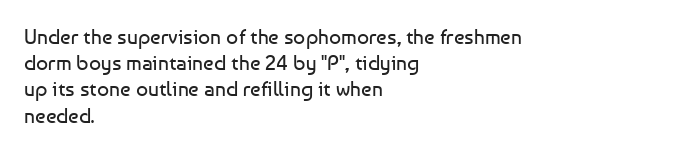
Does extra space separate the letters? No, they use regular spacing. Layout note: lines flush left. The area under the type is left untouched. This reads as an unemphasized weight, regular at the heaviest. This is roman type, the default non-slanted kind. Vertical spacing — default.
